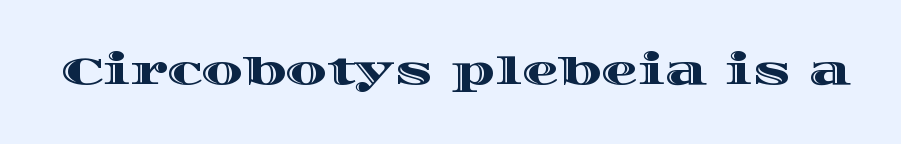
Short note: letters normally spaced. Looks like regular typesetting: each glyph gets only the width it needs. Vertical strokes here are truly vertical. Descenders are the only things crossing below the line.
